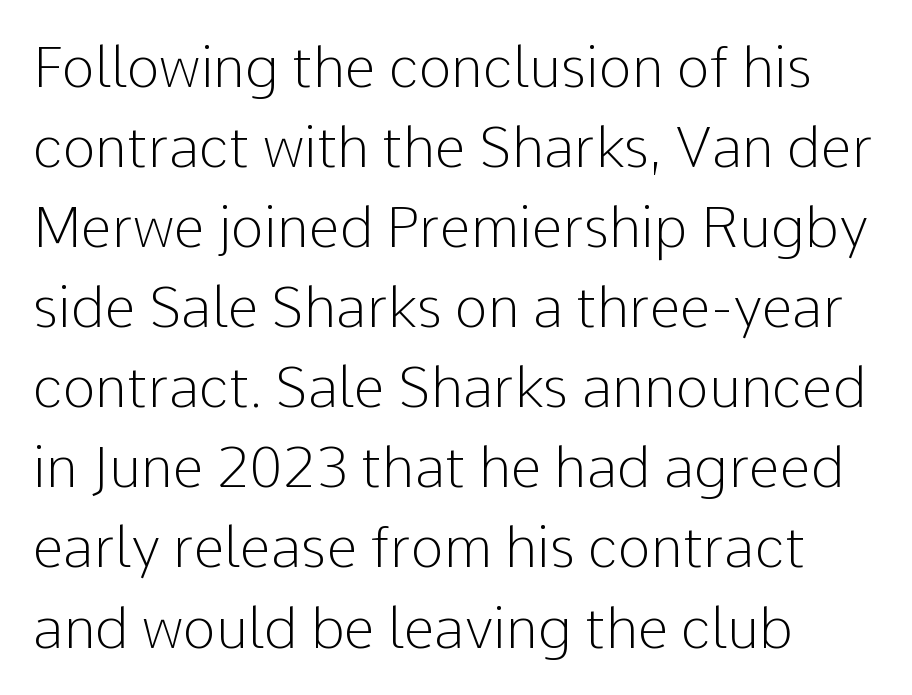
The image shows 56 px light sans-serif type, upright; set left-aligned, normal line spacing (1.43x), normal letter spacing, not underlined; low stroke contrast and a medium x-height.
